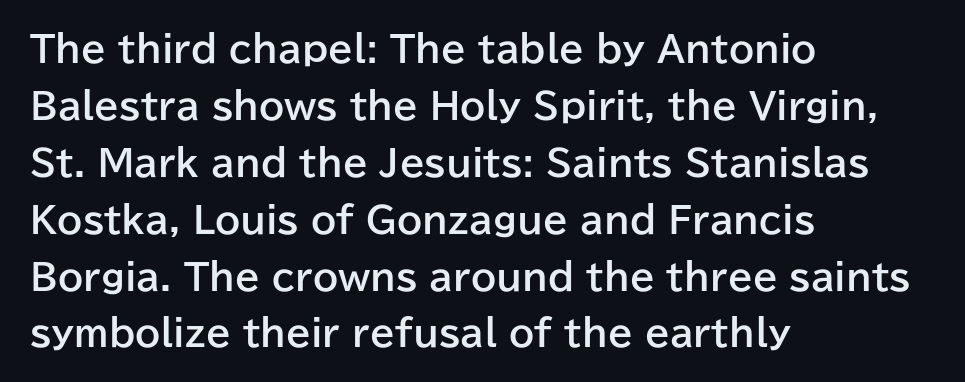
{"serif": "no", "italic": "no", "bold": "yes", "weight": "bold", "width": "normal", "stroke_contrast": "low", "x_height": "medium", "monospaced": "no", "underline": "no", "align": "left", "line_spacing": "normal", "line_spacing_ratio": 1.58, "letter_spacing": "normal", "letter_spacing_em": 0.0, "glyph_px": 36}
